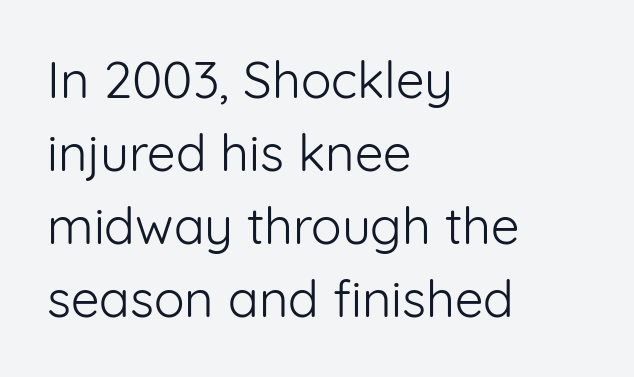
Anything drawn beneath the words? Only blank space. Caption: multi-line text, flush left, ragged right. A typesetter would mark this as roman, not italic. The letters advance in unequal steps, a hallmark of proportional type. Compared with a typical body face, this is equally light or lighter still. The vertical gap from one line to the next is medium.
